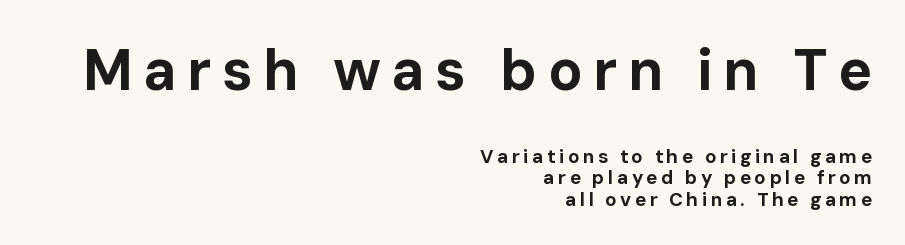
Q: Is the text bold? A: Yes.
Q: Is the text italic (slanted)? A: No, it is upright.
Q: Is the typeface a serif or a sans-serif typeface? A: Sans-serif.
Q: Is the text underlined? A: No.
Q: How is the paragraph aligned? A: Right-aligned.
Q: Is the spacing between lines tight, normal or loose? A: Tight.
Q: Which block of text is set in a larger size, the first (top) or the second (bottom)? A: The first (top) one.
Q: Width (condensed, normal, or wide)? A: Normal.
Q: Stroke contrast? A: Low.
Q: x-height? A: Medium.
Q: Monospaced? A: No.
